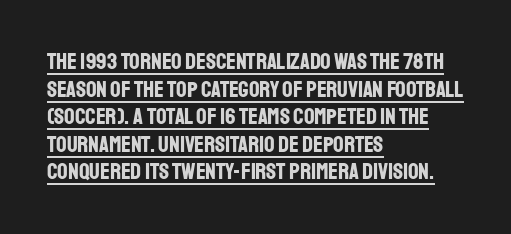
Q: Is the text bold? A: Yes.
Q: Is the text italic (slanted)? A: No, it is upright.
Q: Is the text underlined? A: Yes.
Q: How is the paragraph aligned? A: Left-aligned.
Q: Is the spacing between letters normal or unusually wide? A: Normal.
